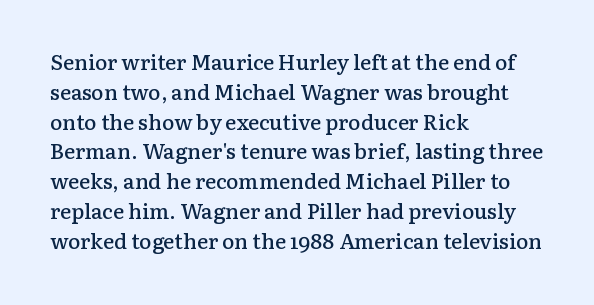
The image shows 21 px text type, upright; set left-aligned, normal line spacing (1.42x), normal letter spacing, not underlined.
